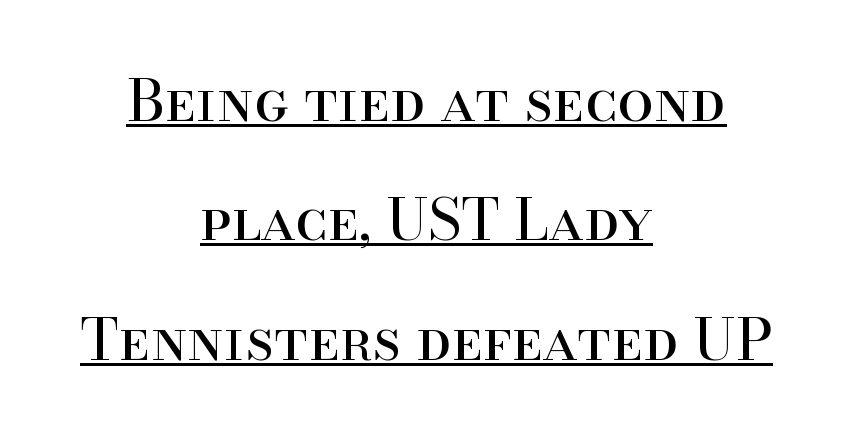
{"serif": "yes", "italic": "no", "bold": "no", "weight": "regular", "width": "normal", "stroke_contrast": "high", "x_height": "small", "monospaced": "no", "underline": "yes", "align": "center", "line_spacing": "loose", "line_spacing_ratio": 2.06, "letter_spacing": "normal", "letter_spacing_em": 0.0, "glyph_px": 58}
